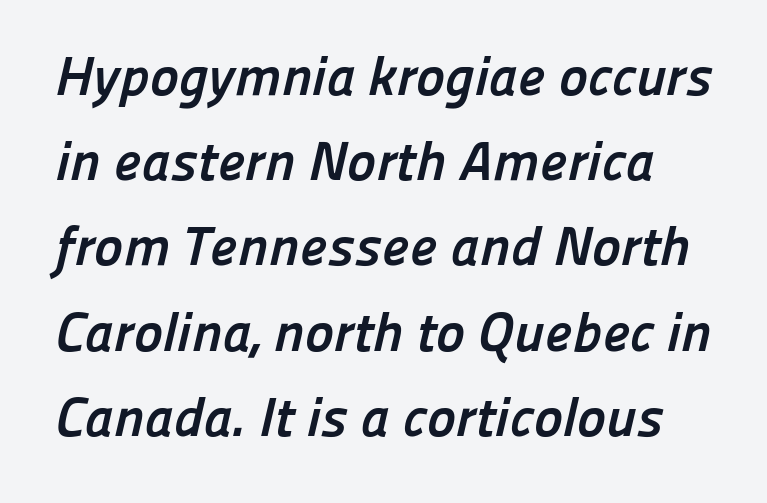
Q: Is the text bold? A: Yes.
Q: Is the typeface a serif or a sans-serif typeface? A: Sans-serif.
Q: Is the text underlined? A: No.
Q: Is the spacing between letters normal or unusually wide? A: Normal.
Q: Is the spacing between lines tight, normal or loose? A: Normal.
Q: Width (condensed, normal, or wide)? A: Normal.
Q: Stroke contrast? A: Low.
Q: x-height? A: Medium.
Q: Monospaced? A: No.
